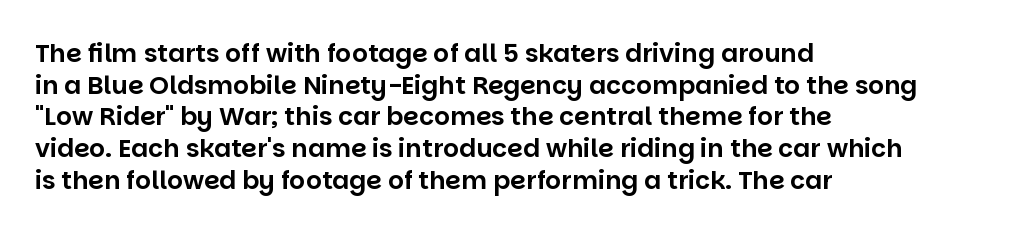
The image shows 25 px text type, upright; set left-aligned, normal line spacing (1.27x), normal letter spacing, not underlined.
